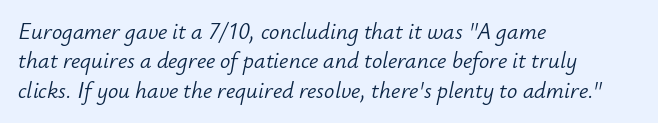
The strip under each line holds only bare page. Stems and bowls with no extra thickness — not bold. The letters sit at their default tracking, neither squeezed nor spread. The text block is weighted toward the left margin, trailing off unevenly rightward.
